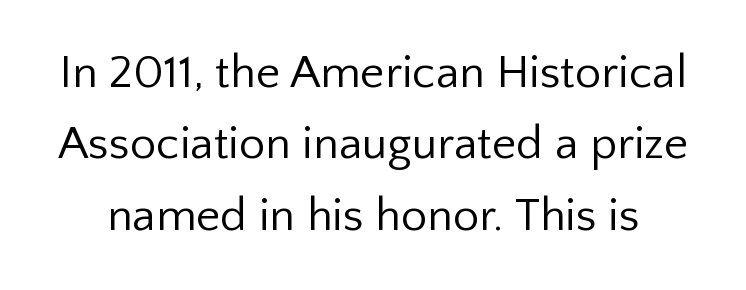
The image shows 47 px regular-weight sans-serif type, upright; set normal line spacing (1.52x), normal letter spacing, not underlined; low stroke contrast and a medium x-height.
